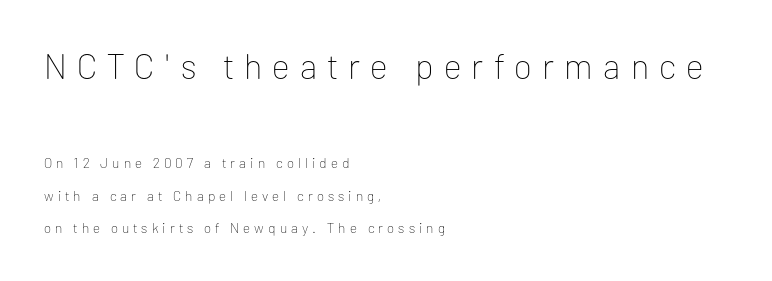
The baseline area is clear. The typography opts for an upright posture over an oblique one. Classification — sans serif. Letters have the restrained weight of plain body copy at most.
